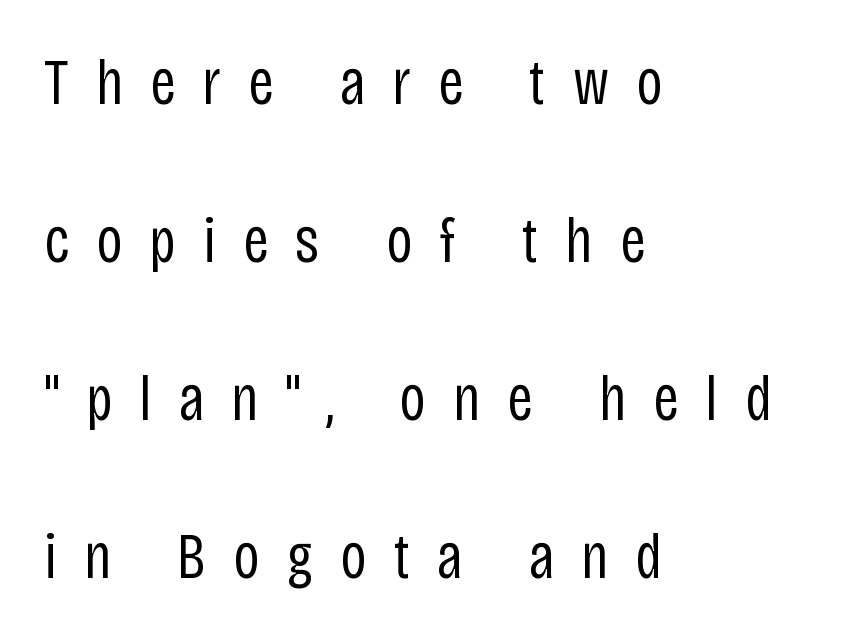
Q: Is the text bold? A: No.
Q: Is the text italic (slanted)? A: No, it is upright.
Q: Is the typeface a serif or a sans-serif typeface? A: Sans-serif.
Q: Is the text underlined? A: No.
Q: How is the paragraph aligned? A: Left-aligned.
Q: Is the spacing between letters normal or unusually wide? A: Unusually wide.
Q: Is the spacing between lines tight, normal or loose? A: Loose.
Q: Width (condensed, normal, or wide)? A: Condensed.
Q: Stroke contrast? A: Low.
Q: x-height? A: Large.
Q: Monospaced? A: No.
